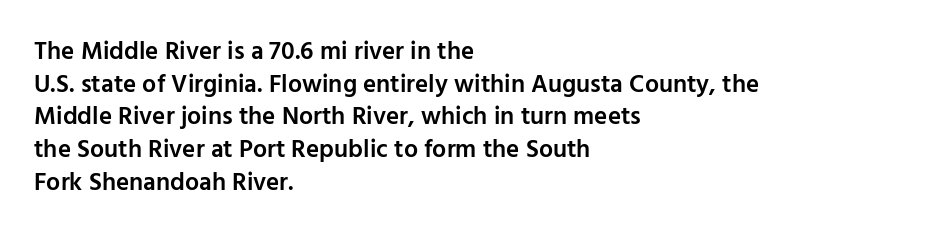
The image shows 25 px text type, upright; set left-aligned, normal line spacing (1.31x), normal letter spacing, not underlined.
